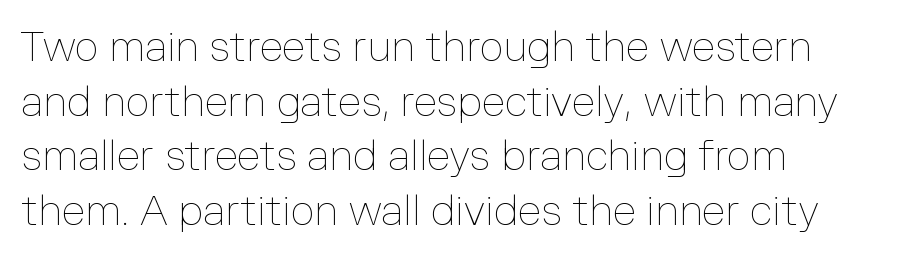
Q: Is the text bold? A: No.
Q: Is the text italic (slanted)? A: No, it is upright.
Q: Is the text underlined? A: No.
Q: How is the paragraph aligned? A: Left-aligned.
Q: Is the spacing between letters normal or unusually wide? A: Normal.
Q: Is the spacing between lines tight, normal or loose? A: Normal.
Q: Width (condensed, normal, or wide)? A: Normal.
Q: Stroke contrast? A: Low.
Q: x-height? A: Medium.
Q: Monospaced? A: No.
